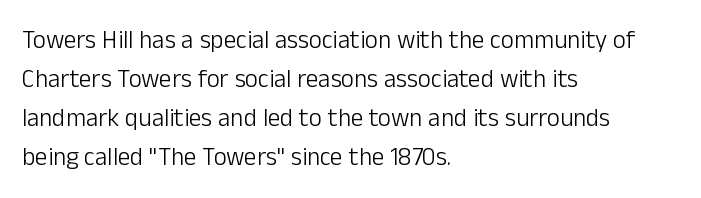
The image shows 25 px text type, upright; set left-aligned, normal line spacing (1.56x), normal letter spacing, not underlined.
